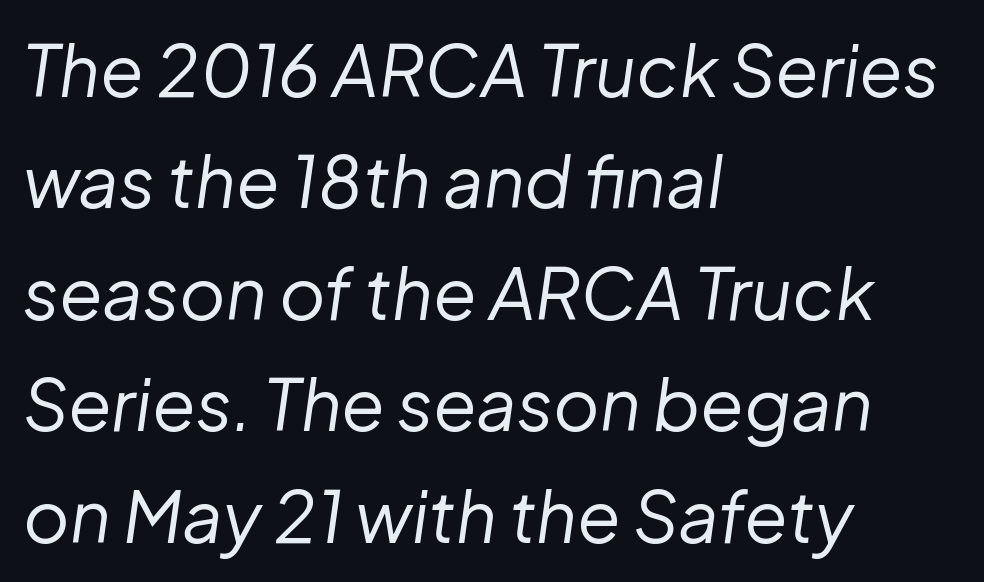
Q: Is the text bold? A: No.
Q: Is the text italic (slanted)? A: Yes, it leans right by about 8 degrees.
Q: Is the text underlined? A: No.
Q: How is the paragraph aligned? A: Left-aligned.
Q: Is the spacing between letters normal or unusually wide? A: Normal.
Q: Is the spacing between lines tight, normal or loose? A: Normal.
Q: Width (condensed, normal, or wide)? A: Normal.
Q: Stroke contrast? A: Low.
Q: x-height? A: Medium.
Q: Monospaced? A: No.
